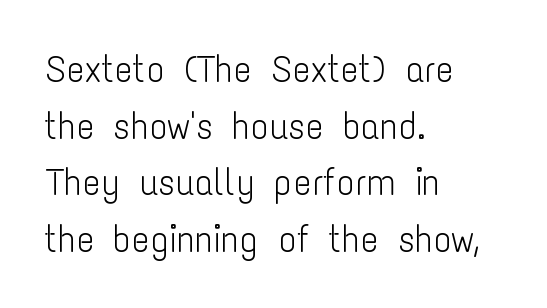
The image shows 38 px light, condensed sans-serif type, upright; set left-aligned, normal line spacing (1.49x), normal letter spacing, not underlined; low stroke contrast and a medium x-height.
